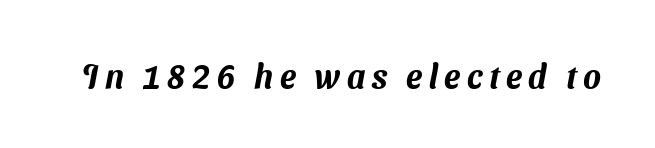
The rendering inserts visible extra space after every character. Look at the bottom of the vertical strokes: they stop flat, with no serifs. Is this a fixed-width face? No — the glyphs have proportional, varying widths. Bare-footed words on every line.
